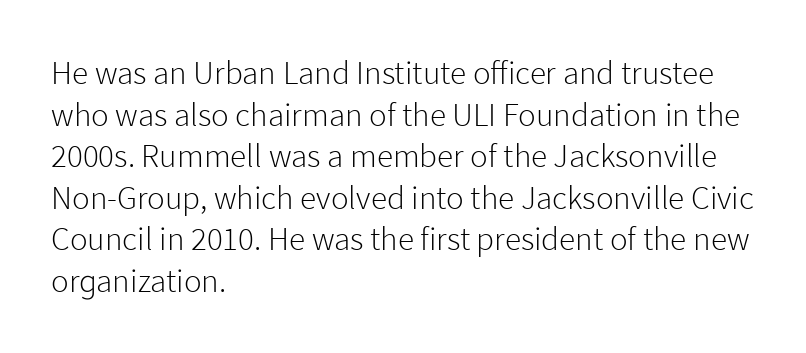
{"serif": "no", "italic": "no", "bold": "no", "weight": "light", "width": "normal", "stroke_contrast": "low", "x_height": "medium", "monospaced": "no", "underline": "no", "align": "left", "line_spacing": "normal", "line_spacing_ratio": 1.26, "letter_spacing": "normal", "letter_spacing_em": 0.0, "glyph_px": 33}
